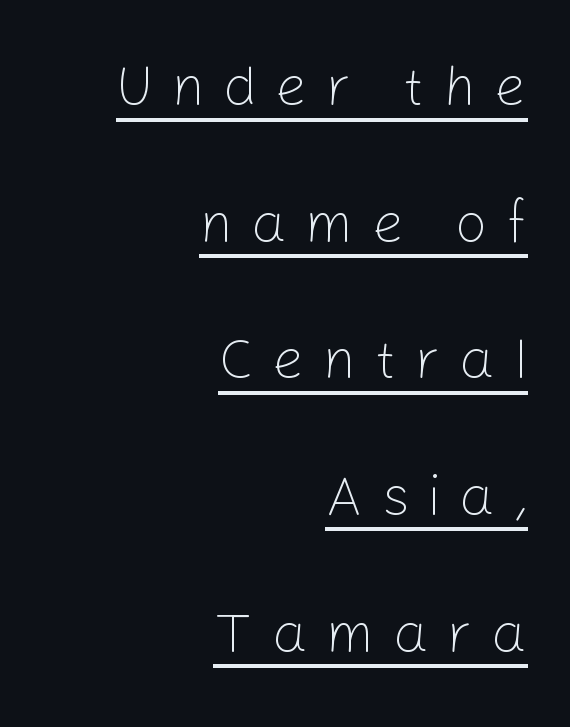
This is underlined copy, the kind a proofreader might mark for attention. It's the straight-up-and-down kind of type. Bold? No — there's no thickening of the strokes. In terms of letterform style, serifs are entirely absent.
